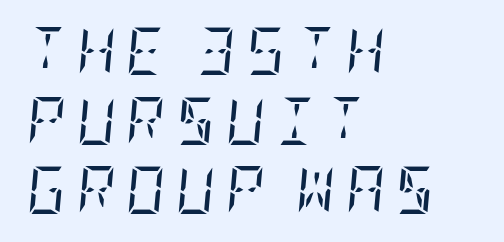
{"serif": "yes", "italic": "yes", "lean": "right", "slant_degrees": 5, "bold": "no", "weight": "regular", "width": "condensed", "stroke_contrast": "low", "x_height": "large", "underline": "no", "align": "left", "line_spacing": "normal", "line_spacing_ratio": 1.45, "letter_spacing": "wide", "letter_spacing_em": 0.22, "glyph_px": 48}
